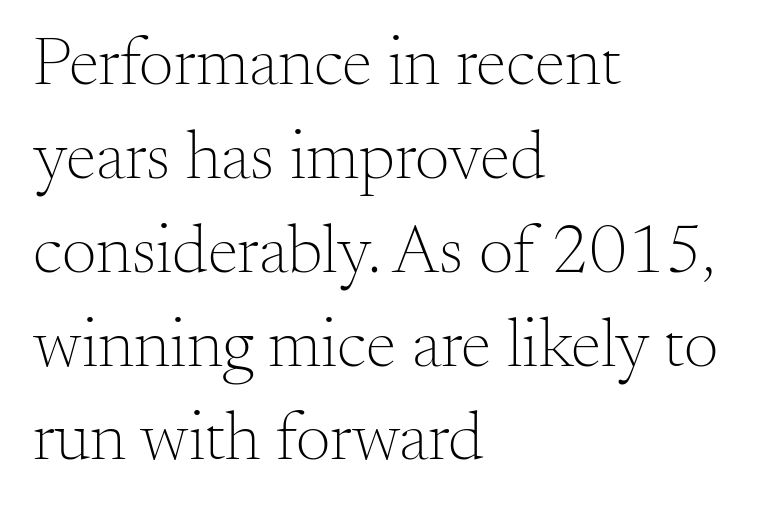
The image shows 69 px light serif type, upright; set left-aligned, normal line spacing (1.36x), normal letter spacing, not underlined; medium stroke contrast and a small x-height.
